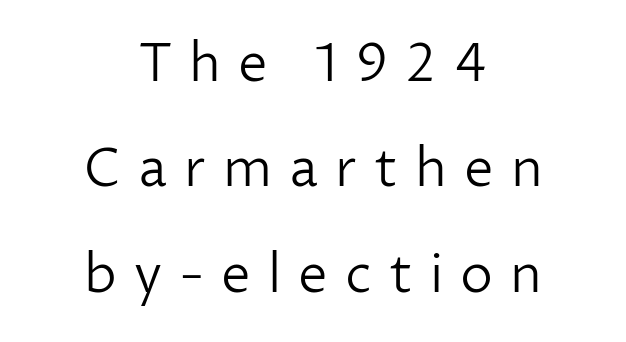
Italic: no, the glyphs are upright roman. Honestly, the letter spacing is so wide it's the main thing you notice. The compositor balanced each line on the midline. You can tell from the bare stems that sans-serif type was used. A light-to-regular cut is what we see here. The line-height multiplier appears high, well above default.
